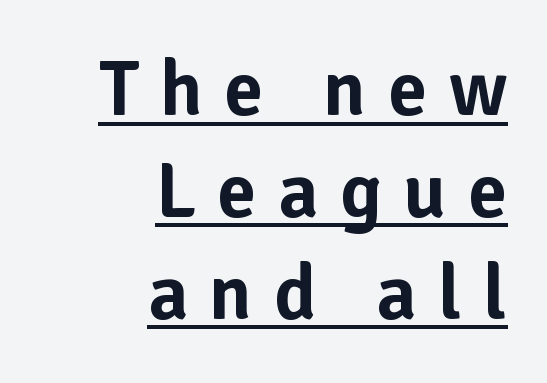
Q: Is the text italic (slanted)? A: No, it is upright.
Q: Is the typeface a serif or a sans-serif typeface? A: Sans-serif.
Q: Is the text underlined? A: Yes.
Q: How is the paragraph aligned? A: Right-aligned.
Q: Is the spacing between letters normal or unusually wide? A: Unusually wide.
Q: Is the spacing between lines tight, normal or loose? A: Normal.
Q: Width (condensed, normal, or wide)? A: Normal.
Q: Stroke contrast? A: Low.
Q: x-height? A: Medium.
Q: Monospaced? A: No.
